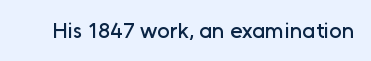
Q: Is the text italic (slanted)? A: No, it is upright.
Q: Is the text underlined? A: No.
Q: Is the spacing between letters normal or unusually wide? A: Normal.
